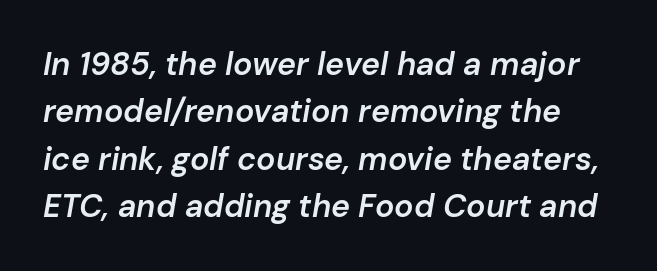
{"italic": "yes", "lean": "right", "slant_degrees": 10, "bold": "semi", "weight": "semibold", "width": "normal", "stroke_contrast": "low", "x_height": "medium", "monospaced": "no", "underline": "no", "line_spacing": "normal", "line_spacing_ratio": 1.48, "letter_spacing": "normal", "letter_spacing_em": 0.0, "glyph_px": 32}
